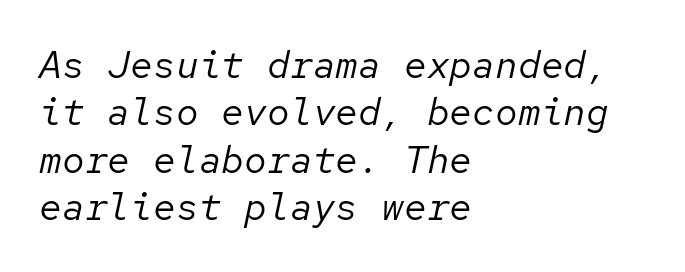
Q: Is the text bold? A: No.
Q: Is the text italic (slanted)? A: Yes, it leans right by about 12 degrees.
Q: Is the text underlined? A: No.
Q: How is the paragraph aligned? A: Left-aligned.
Q: Is the spacing between letters normal or unusually wide? A: Normal.
Q: Is the spacing between lines tight, normal or loose? A: Normal.
Q: Width (condensed, normal, or wide)? A: Normal.
Q: Stroke contrast? A: Low.
Q: x-height? A: Medium.
Q: Monospaced? A: Yes.
